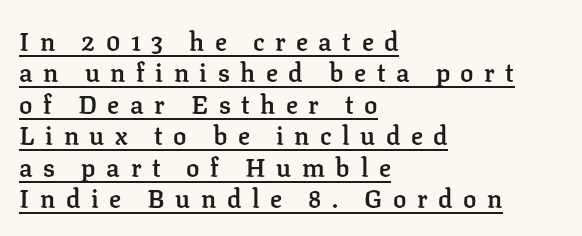
Q: Is the text bold? A: Semi-bold.
Q: Is the text italic (slanted)? A: No, it is upright.
Q: Is the text underlined? A: Yes.
Q: How is the paragraph aligned? A: Left-aligned.
Q: Is the spacing between letters normal or unusually wide? A: Unusually wide.
Q: Is the spacing between lines tight, normal or loose? A: Normal.
